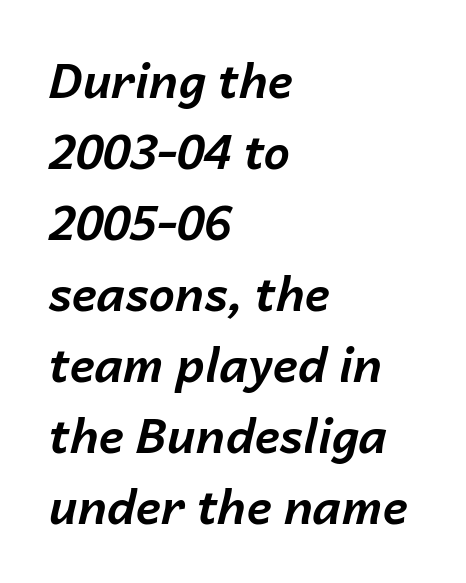
{"italic": "yes", "lean": "right", "slant_degrees": 14, "bold": "yes", "weight": "bold", "width": "normal", "stroke_contrast": "low", "x_height": "medium", "monospaced": "no", "underline": "no", "align": "left", "line_spacing": "normal", "line_spacing_ratio": 1.51, "letter_spacing": "normal", "letter_spacing_em": 0.0, "glyph_px": 47}
